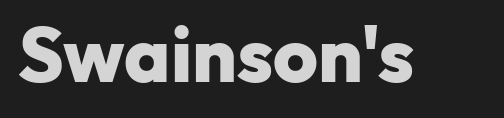
Do the letters lean? They stand straight. Serifs: no, the terminals of the letterforms are clean. The words here are not underlined. The glyphs have the mass of a bold cut. Varying glyph widths throughout — classic text-font behaviour. Observe the ordinary spacing: letters are neighbours, not strangers.
